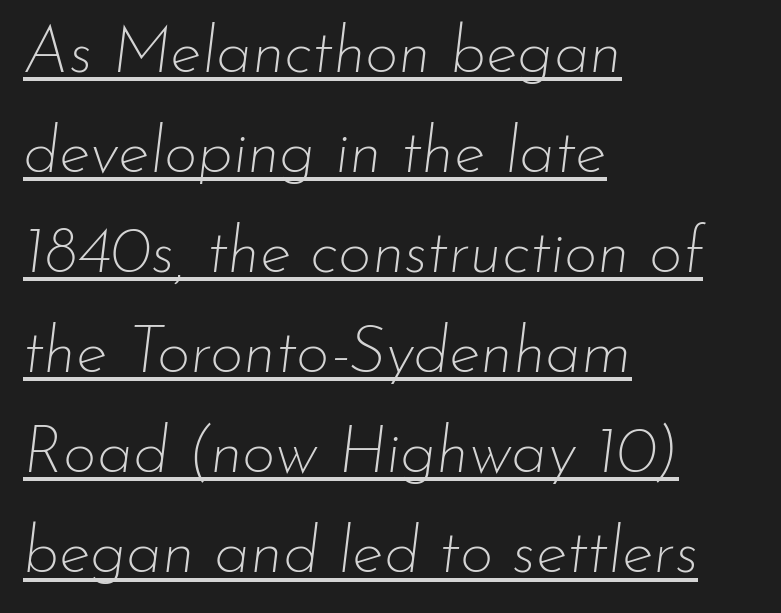
The image shows 65 px thin type, italic (leaning right); set left-aligned, normal line spacing (1.54x), normal letter spacing, underlined; low stroke contrast and a small x-height.
